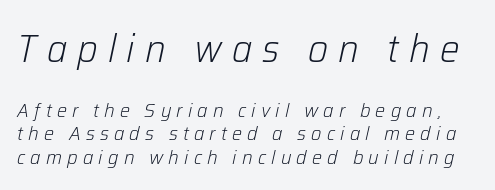
In this sample the first text group is rendered at the bigger scale. The area under the type is left untouched. The cut favours lightness, reaching ordinary text weight at its darkest. Display-style spreading of the glyphs; the letterfit is very open. The rendering uses natural spacing where letterforms have individual widths. Compared with ordinary roman type, these characters are visibly tilted.
